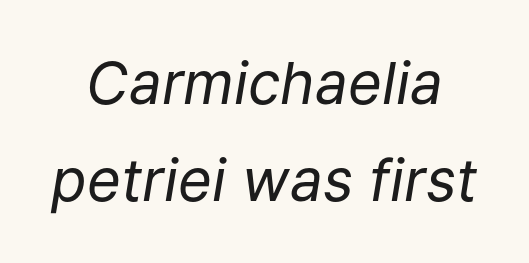
Short and long lines alike share a common midpoint. This rendering leaves character spacing at its baseline value. The rows are spaced the way most documents space them. The letters look calm and open, with moderate or lighter stems. These lines were composed using italics.
